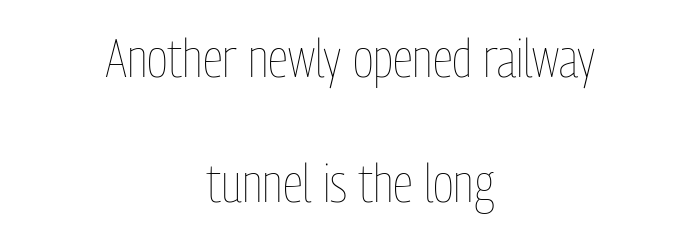
{"italic": "no", "bold": "no", "weight": "thin", "width": "condensed", "stroke_contrast": "low", "x_height": "medium", "monospaced": "no", "underline": "no", "align": "center", "line_spacing": "loose", "line_spacing_ratio": 2.35, "letter_spacing": "normal", "letter_spacing_em": 0.0, "glyph_px": 53}
